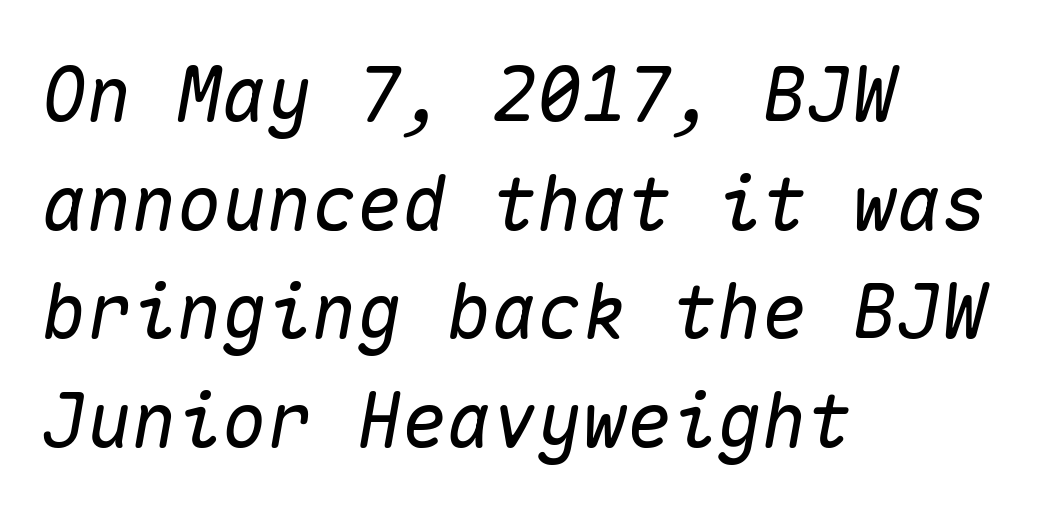
Q: Is the text italic (slanted)? A: Yes, it leans right by about 10 degrees.
Q: Is the text underlined? A: No.
Q: How is the paragraph aligned? A: Left-aligned.
Q: Is the spacing between letters normal or unusually wide? A: Normal.
Q: Is the spacing between lines tight, normal or loose? A: Normal.
Q: Width (condensed, normal, or wide)? A: Normal.
Q: Stroke contrast? A: Medium.
Q: x-height? A: Medium.
Q: Monospaced? A: Yes.
